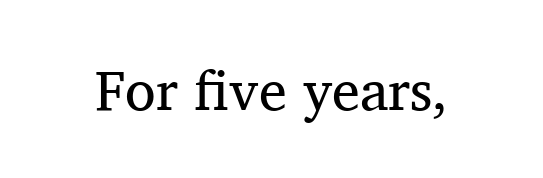
{"serif": "yes", "italic": "no", "bold": "no", "weight": "regular", "width": "normal", "stroke_contrast": "medium", "x_height": "medium", "monospaced": "no", "underline": "no", "letter_spacing": "normal", "letter_spacing_em": 0.0, "glyph_px": 56}
